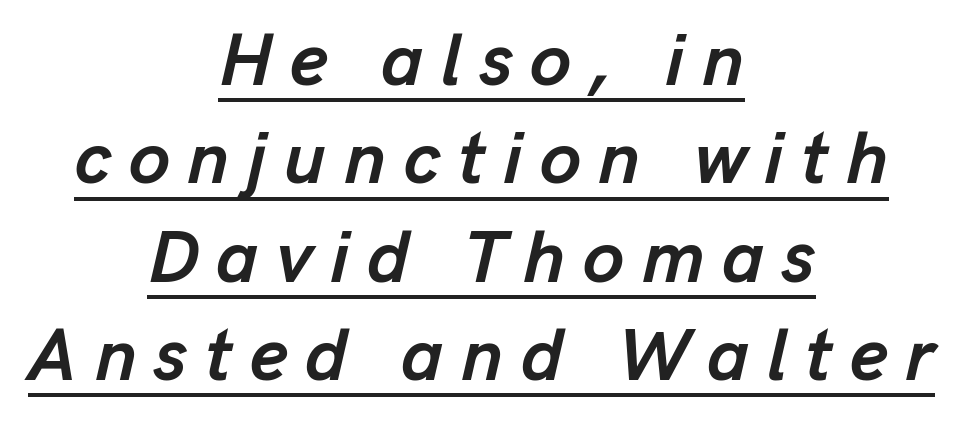
Q: Is the text bold? A: Yes.
Q: Is the text italic (slanted)? A: Yes, it leans right by about 13 degrees.
Q: Is the text underlined? A: Yes.
Q: How is the paragraph aligned? A: Centered.
Q: Is the spacing between letters normal or unusually wide? A: Unusually wide.
Q: Is the spacing between lines tight, normal or loose? A: Normal.
Q: Width (condensed, normal, or wide)? A: Normal.
Q: Stroke contrast? A: Low.
Q: x-height? A: Medium.
Q: Monospaced? A: No.
